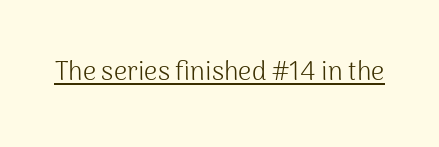
Short note: letters normally spaced. Is this a heavy cut? Hardly; it is regular or lighter. This sample uses an upright cut, with every glyph sitting square on the baseline. Is there an underline? Yes — a line sits under the letters.
